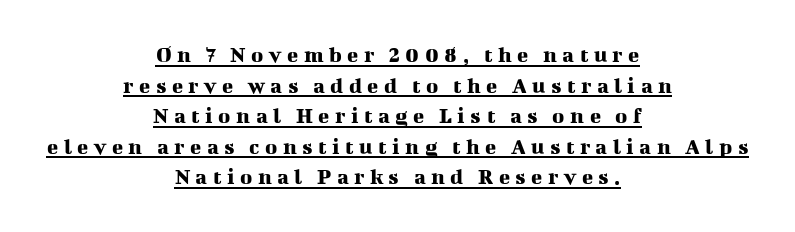
The image shows 23 px text type, upright; set centered, normal line spacing (1.33x), unusually wide letter spacing (+0.24 em), underlined.
